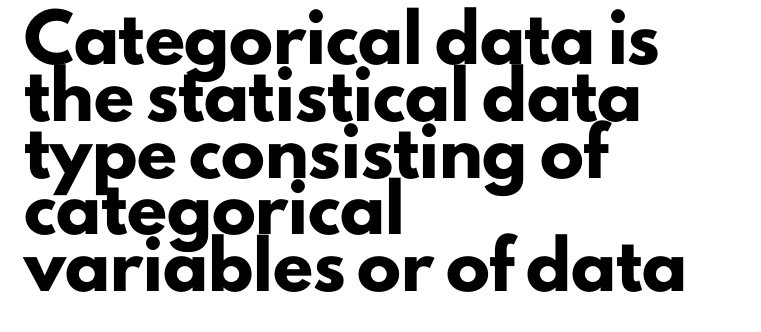
Q: Is the text bold? A: Yes.
Q: Is the text italic (slanted)? A: No, it is upright.
Q: Is the typeface a serif or a sans-serif typeface? A: Sans-serif.
Q: Is the text underlined? A: No.
Q: How is the paragraph aligned? A: Left-aligned.
Q: Is the spacing between letters normal or unusually wide? A: Normal.
Q: Is the spacing between lines tight, normal or loose? A: Normal.
Q: Width (condensed, normal, or wide)? A: Normal.
Q: Stroke contrast? A: Low.
Q: x-height? A: Small.
Q: Monospaced? A: No.
